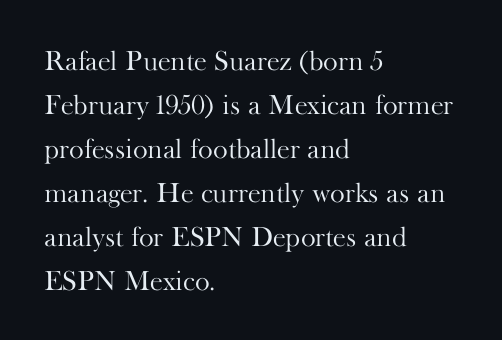
Line spacing here is normal. Short and long lines alike share a common starting point at left. Nobody drew a line under any word here. Tall strokes in this sample are plumb rather than angled. Character widths vary here, with narrow letters taking less room than wide ones.
